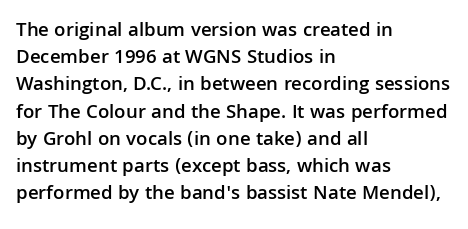
Q: Is the text bold? A: Semi-bold.
Q: Is the text italic (slanted)? A: No, it is upright.
Q: Is the text underlined? A: No.
Q: How is the paragraph aligned? A: Left-aligned.
Q: Is the spacing between letters normal or unusually wide? A: Normal.
Q: Is the spacing between lines tight, normal or loose? A: Normal.
